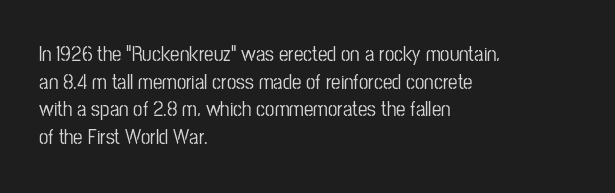
{"italic": "no", "underline": "no", "align": "left", "line_spacing": "normal", "line_spacing_ratio": 1.31, "letter_spacing": "normal", "letter_spacing_em": 0.0, "glyph_px": 21}
